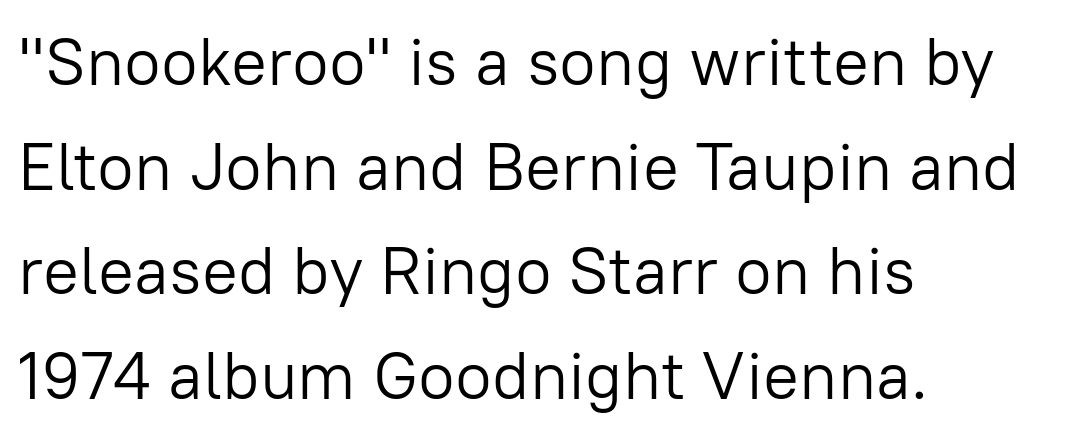
{"serif": "no", "italic": "no", "bold": "no", "weight": "light", "width": "normal", "stroke_contrast": "low", "x_height": "medium", "monospaced": "no", "underline": "no", "align": "left", "line_spacing": "normal", "line_spacing_ratio": 1.56, "letter_spacing": "normal", "letter_spacing_em": 0.0, "glyph_px": 67}
